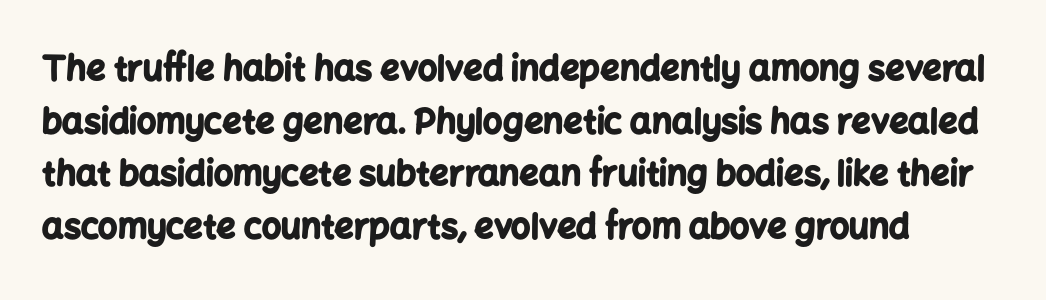
Q: Is the text bold? A: Yes.
Q: Is the text italic (slanted)? A: No, it is upright.
Q: Is the typeface a serif or a sans-serif typeface? A: Sans-serif.
Q: Is the text underlined? A: No.
Q: Is the spacing between letters normal or unusually wide? A: Normal.
Q: Is the spacing between lines tight, normal or loose? A: Normal.
Q: Width (condensed, normal, or wide)? A: Normal.
Q: Stroke contrast? A: Low.
Q: x-height? A: Medium.
Q: Monospaced? A: No.
